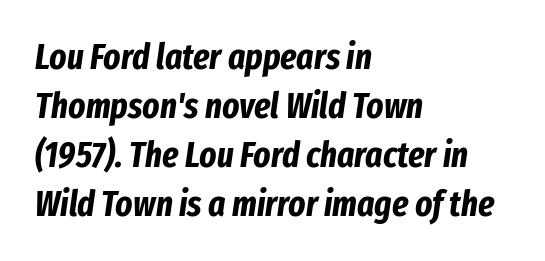
Character widths vary here, with narrow letters taking less room than wide ones. The passage shown is not underscored anywhere. Summary of weight: heavy, a full bold. The block of text has a typical density, with ordinary space between rows. The lines are quadded left. The glyphs look as if they've been sheared to an angle.
